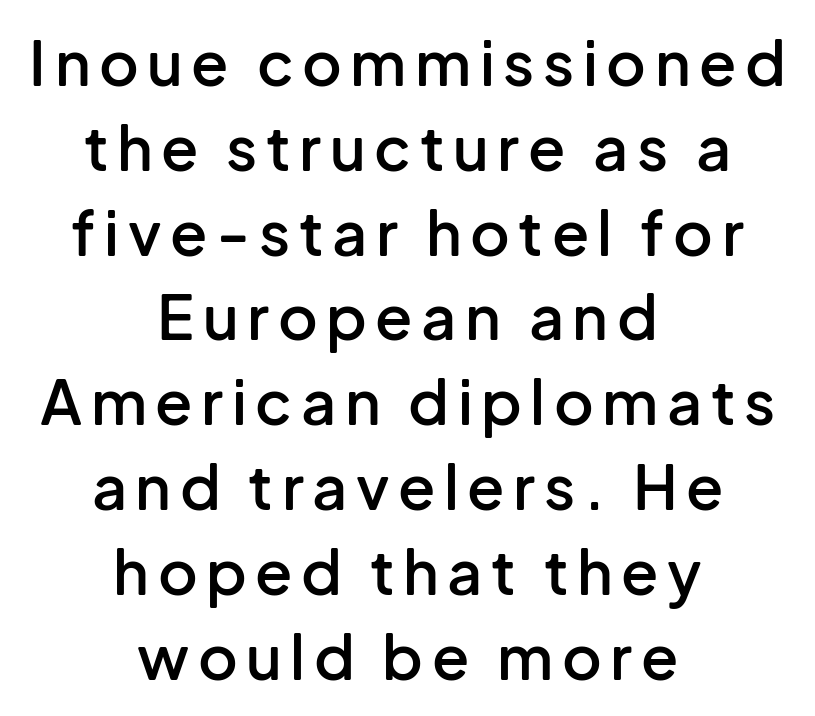
The image shows 61 px semibold sans-serif type, upright; set centered, normal line spacing (1.39x), not underlined; low stroke contrast and a medium x-height.
